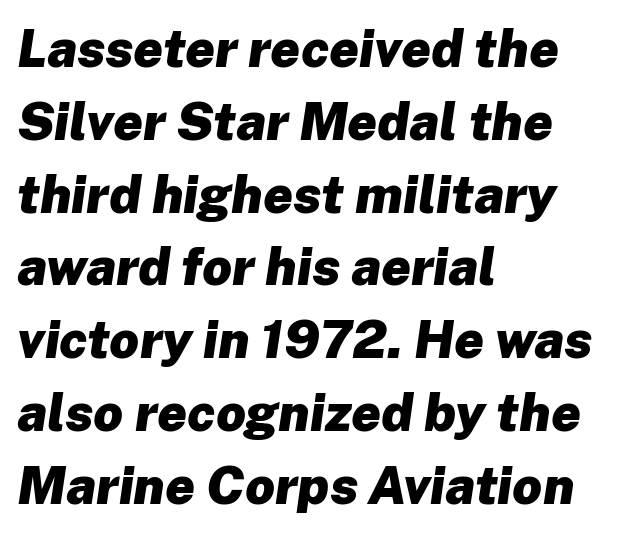
{"italic": "yes", "lean": "right", "slant_degrees": 8, "bold": "yes", "weight": "heavy", "width": "normal", "stroke_contrast": "low", "x_height": "medium", "monospaced": "no", "underline": "no", "align": "left", "line_spacing": "normal", "line_spacing_ratio": 1.4, "letter_spacing": "normal", "letter_spacing_em": 0.0, "glyph_px": 52}
